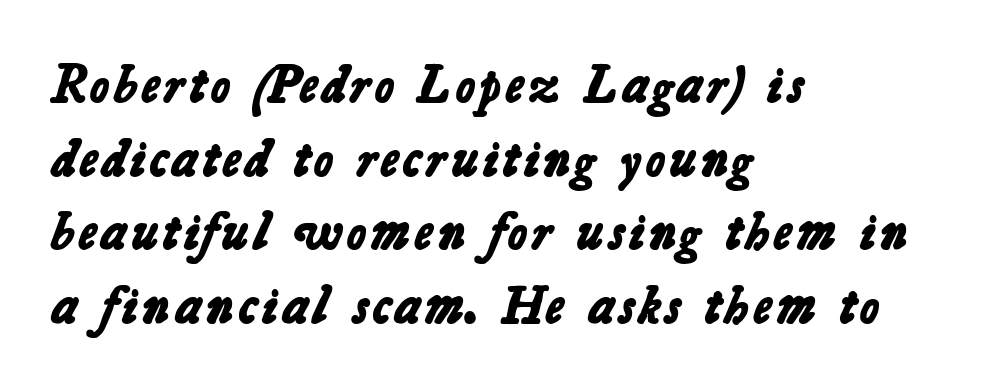
The image shows 53 px bold sans-serif type; set left-aligned, normal line spacing (1.39x), normal letter spacing, not underlined; low stroke contrast and a medium x-height.
